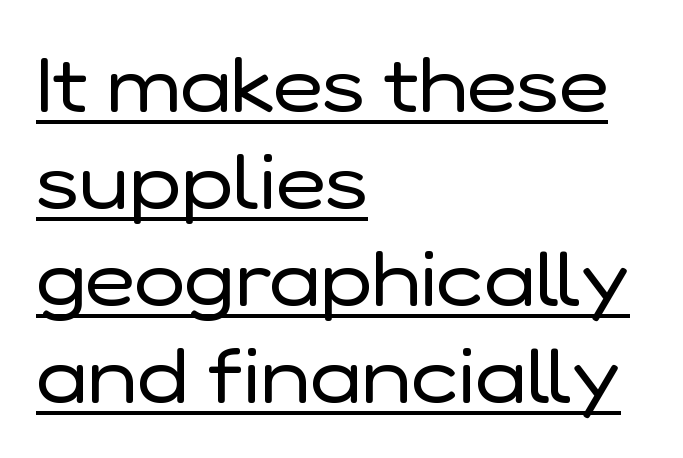
Typeset ragged right — the left edge is the straight one. No chunkiness to these letters — they're not bold. A rule runs beneath these lines of type. How are the letters spaced? Ordinarily, with no added tracking.
